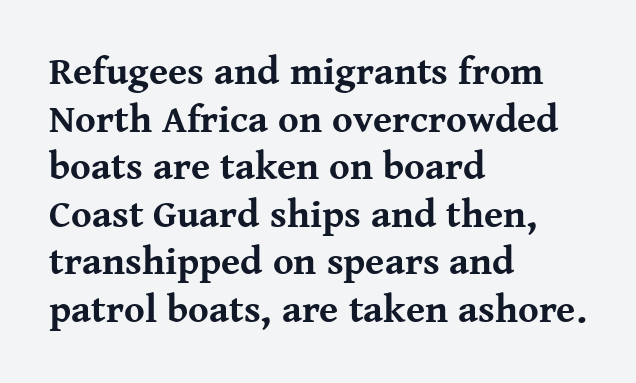
{"serif": "yes", "italic": "no", "bold": "yes", "weight": "bold", "width": "normal", "stroke_contrast": "medium", "x_height": "medium", "monospaced": "no", "underline": "no", "align": "left", "line_spacing_ratio": 1.22, "letter_spacing": "normal", "letter_spacing_em": 0.0, "glyph_px": 39}
